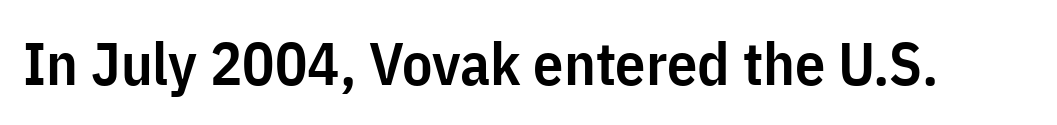
The image shows 60 px semibold, condensed sans-serif type, upright; set normal letter spacing, not underlined; low stroke contrast and a medium x-height.
